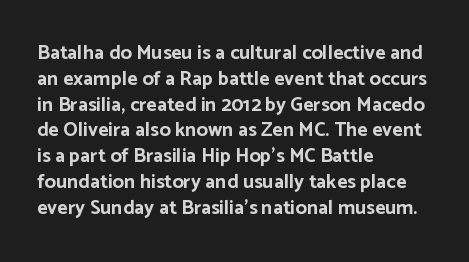
A typesetter would call this zero additional tracking. A classic flush-left, rag-right setting is used for this passage. The letters stand upright; this is a roman face. The glyphs are unaccompanied by any horizontal stroke below them. Line spacing here is normal.
